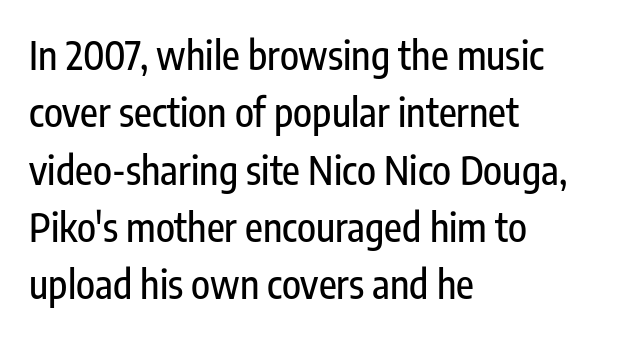
Quick note: not italic, upright. The rendering uses natural spacing where letterforms have individual widths. Where is the straight margin? On the left. How are the letters spaced? Ordinarily, with no added tracking. Summary of vertical rhythm: regular, with standard interline spacing.
